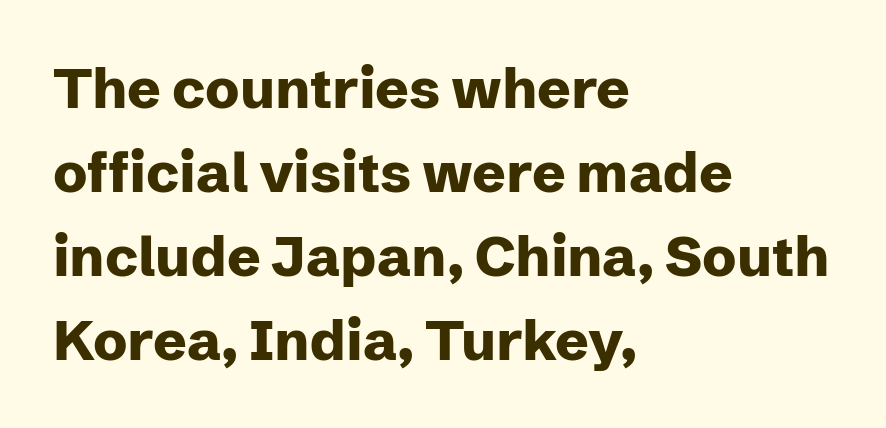
Q: Is the text bold? A: Yes.
Q: Is the text italic (slanted)? A: No, it is upright.
Q: Is the typeface a serif or a sans-serif typeface? A: Sans-serif.
Q: Is the text underlined? A: No.
Q: How is the paragraph aligned? A: Left-aligned.
Q: Is the spacing between letters normal or unusually wide? A: Normal.
Q: Is the spacing between lines tight, normal or loose? A: Normal.
Q: Width (condensed, normal, or wide)? A: Normal.
Q: Stroke contrast? A: Low.
Q: x-height? A: Medium.
Q: Monospaced? A: No.
